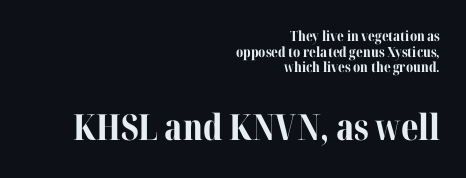
Short note: letters normally spaced. Characters remain perfectly vertical along every line. If you drew a ruler down the right edge, every line would touch it. Heft: maximum for text — a bold.
